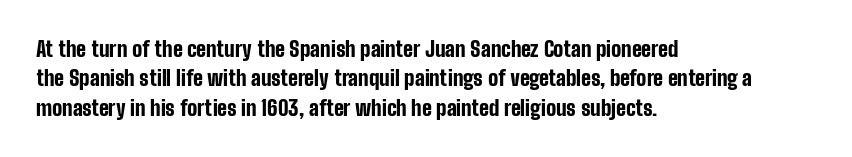
Q: Is the text bold? A: Yes.
Q: Is the text italic (slanted)? A: No, it is upright.
Q: Is the text underlined? A: No.
Q: How is the paragraph aligned? A: Left-aligned.
Q: Is the spacing between letters normal or unusually wide? A: Normal.
Q: Is the spacing between lines tight, normal or loose? A: Normal.
